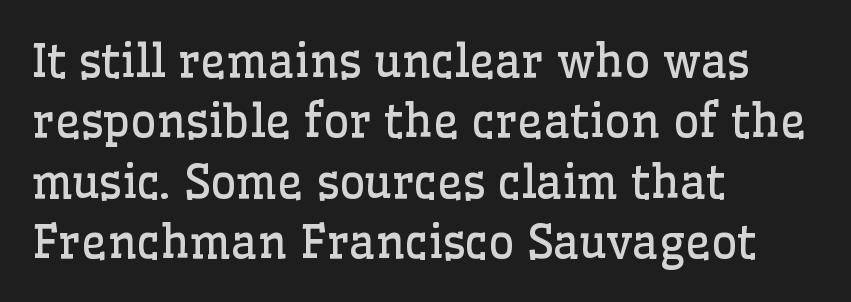
Q: Is the text bold? A: No.
Q: Is the text italic (slanted)? A: No, it is upright.
Q: Is the typeface a serif or a sans-serif typeface? A: Serif.
Q: Is the text underlined? A: No.
Q: How is the paragraph aligned? A: Left-aligned.
Q: Is the spacing between letters normal or unusually wide? A: Normal.
Q: Is the spacing between lines tight, normal or loose? A: Normal.
Q: Width (condensed, normal, or wide)? A: Normal.
Q: Stroke contrast? A: Low.
Q: x-height? A: Medium.
Q: Monospaced? A: No.
